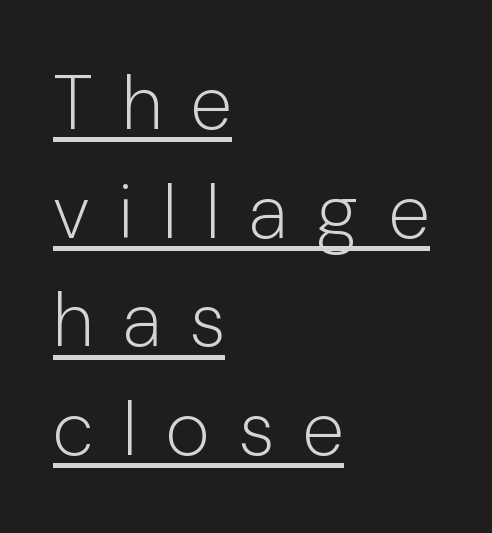
The image shows 76 px light sans-serif type, upright; set left-aligned, normal line spacing (1.43x), unusually wide letter spacing (+0.39 em), underlined; low stroke contrast and a medium x-height.
